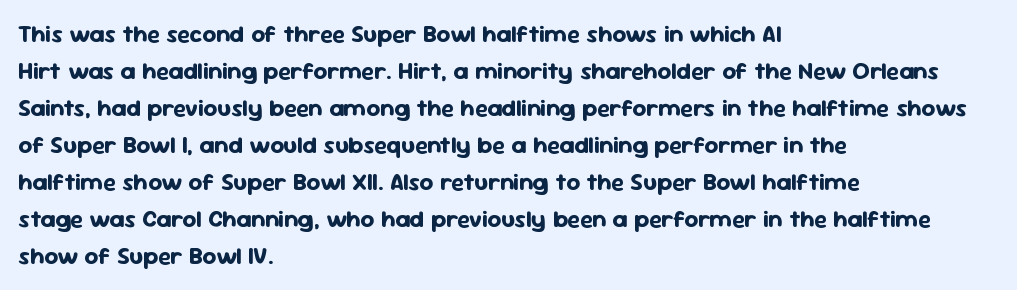
Q: Is the text bold? A: Yes.
Q: Is the text italic (slanted)? A: No, it is upright.
Q: Is the text underlined? A: No.
Q: How is the paragraph aligned? A: Left-aligned.
Q: Is the spacing between letters normal or unusually wide? A: Normal.
Q: Is the spacing between lines tight, normal or loose? A: Normal.
